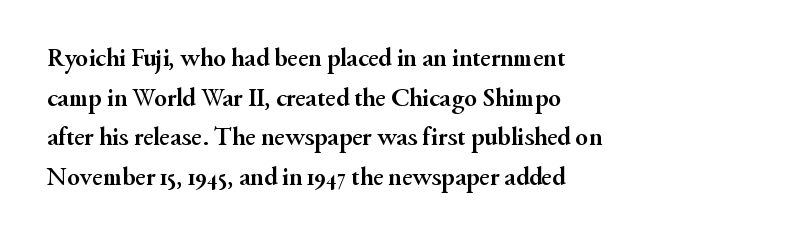
Q: Is the text bold? A: Yes.
Q: Is the text italic (slanted)? A: No, it is upright.
Q: Is the text underlined? A: No.
Q: How is the paragraph aligned? A: Left-aligned.
Q: Is the spacing between letters normal or unusually wide? A: Normal.
Q: Is the spacing between lines tight, normal or loose? A: Normal.
